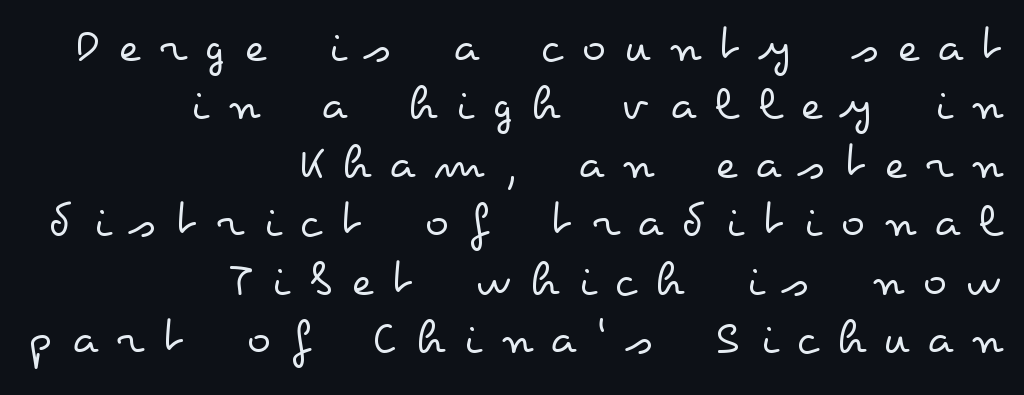
Words float on clear page, feet unadorned. No chunkiness to these letters — they're not bold. The rendering uses natural spacing where letterforms have individual widths. The rag falls on the left side of this text block. Substantial extra tracking has been applied to these lines.
